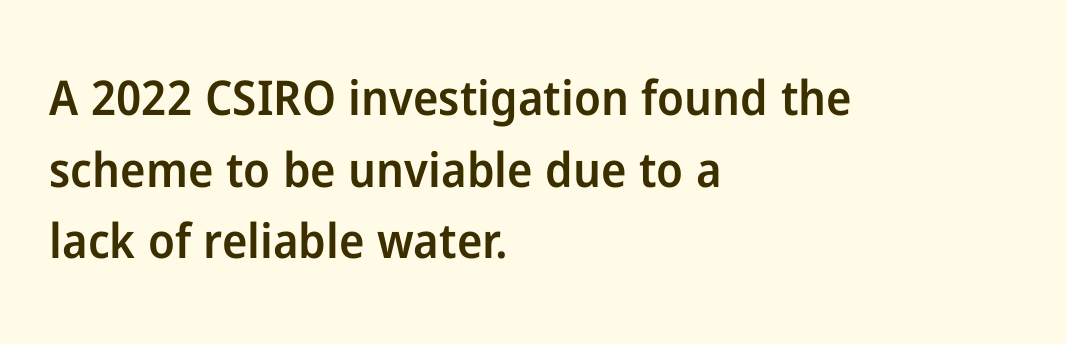
{"serif": "no", "italic": "no", "bold": "semi", "weight": "semibold", "width": "normal", "stroke_contrast": "low", "x_height": "medium", "monospaced": "no", "underline": "no", "align": "left", "line_spacing": "normal", "line_spacing_ratio": 1.49, "letter_spacing": "normal", "letter_spacing_em": 0.0, "glyph_px": 48}
